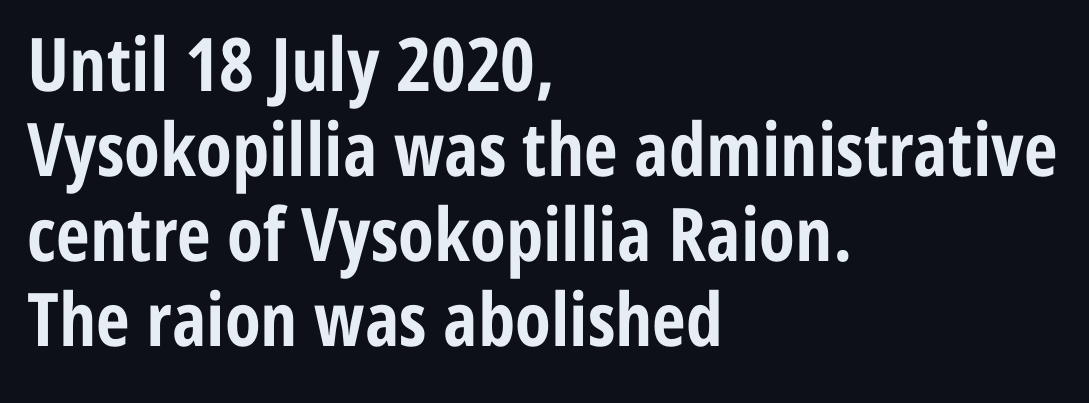
{"serif": "no", "italic": "no", "bold": "yes", "weight": "bold", "width": "condensed", "stroke_contrast": "low", "x_height": "medium", "monospaced": "no", "underline": "no", "align": "left", "line_spacing": "tight", "line_spacing_ratio": 1.15, "letter_spacing": "normal", "letter_spacing_em": 0.0, "glyph_px": 74}
